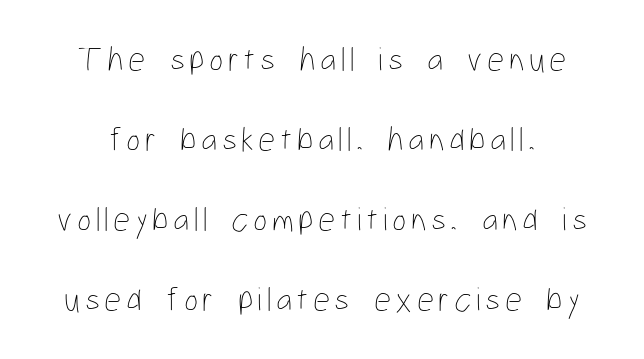
Q: Is the text bold? A: No.
Q: Is the text italic (slanted)? A: No, it is upright.
Q: Is the text underlined? A: No.
Q: Is the spacing between lines tight, normal or loose? A: Loose.
Q: Width (condensed, normal, or wide)? A: Condensed.
Q: Stroke contrast? A: Low.
Q: x-height? A: Medium.
Q: Monospaced? A: No.
